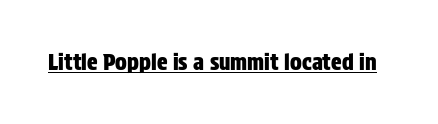
The image shows 22 px text type, upright; set normal letter spacing, underlined.
